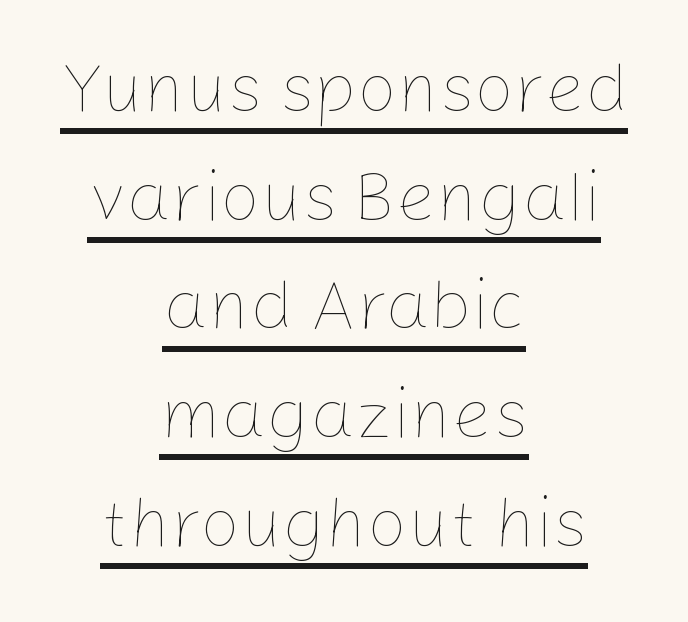
{"italic": "no", "bold": "no", "weight": "thin", "width": "normal", "stroke_contrast": "low", "x_height": "medium", "monospaced": "no", "underline": "yes", "align": "center", "line_spacing": "normal", "line_spacing_ratio": 1.53, "letter_spacing": "normal", "letter_spacing_em": 0.0, "glyph_px": 71}
